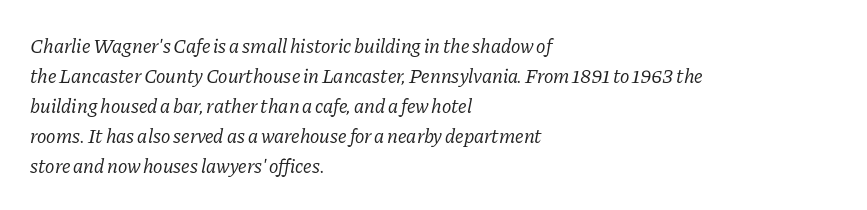
The image shows 20 px text type, italic (leaning right); set left-aligned, normal line spacing (1.5x), normal letter spacing, not underlined.
